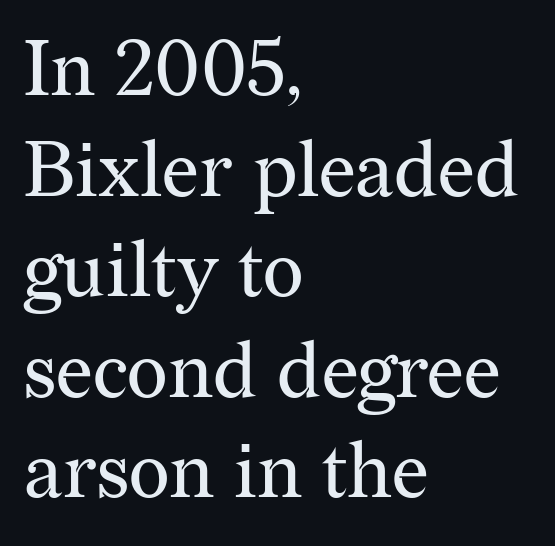
{"serif": "yes", "italic": "no", "bold": "no", "weight": "regular", "width": "normal", "stroke_contrast": "medium", "x_height": "medium", "monospaced": "no", "underline": "no", "align": "left", "line_spacing": "normal", "line_spacing_ratio": 1.29, "letter_spacing": "normal", "letter_spacing_em": 0.0, "glyph_px": 78}
